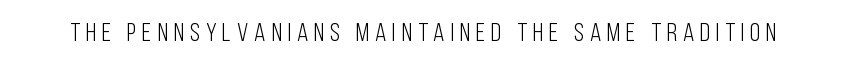
{"italic": "no", "bold": "no", "underline": "no", "letter_spacing": "wide", "letter_spacing_em": 0.23, "glyph_px": 26}
